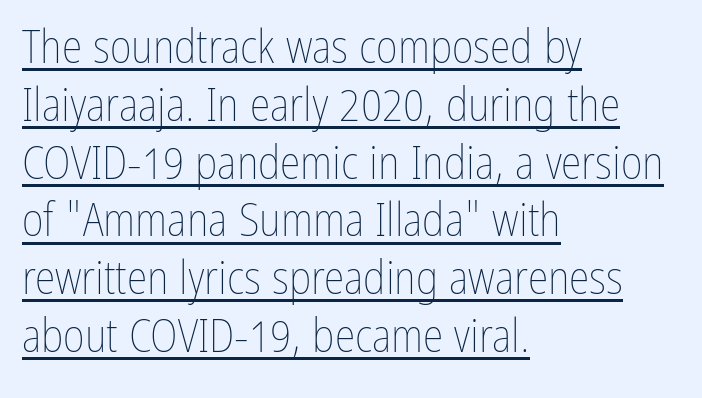
{"italic": "no", "bold": "no", "weight": "thin", "width": "condensed", "stroke_contrast": "low", "x_height": "medium", "monospaced": "no", "underline": "yes", "align": "left", "line_spacing_ratio": 1.23, "letter_spacing": "normal", "letter_spacing_em": 0.0, "glyph_px": 47}
